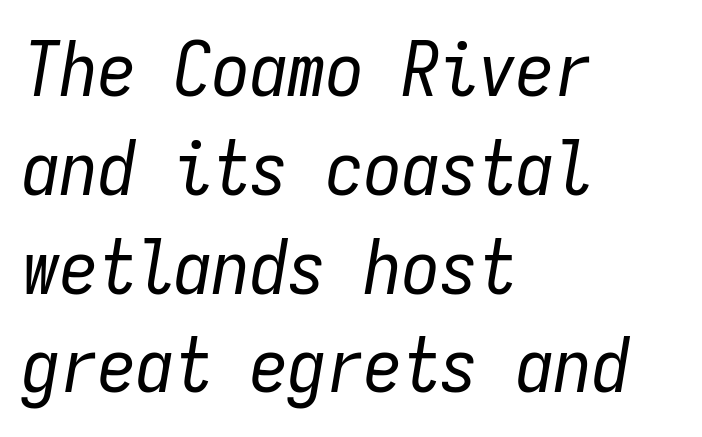
{"italic": "yes", "lean": "right", "slant_degrees": 9, "bold": "no", "weight": "regular", "width": "condensed", "stroke_contrast": "low", "x_height": "medium", "monospaced": "yes", "underline": "no", "align": "left", "line_spacing": "normal", "line_spacing_ratio": 1.3, "letter_spacing": "normal", "letter_spacing_em": 0.0, "glyph_px": 76}
